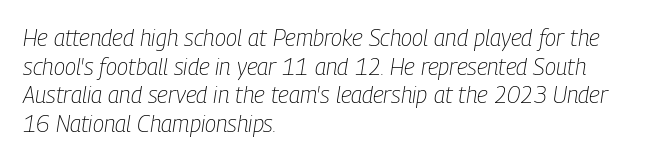
The image shows 23 px text type, italic (leaning right); set left-aligned, normal line spacing (1.25x), normal letter spacing, not underlined.
